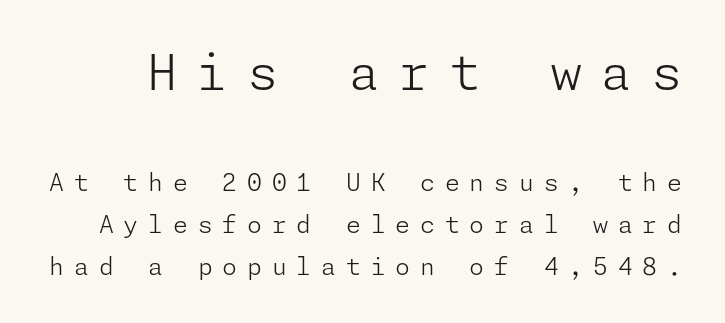
Q: Is the text bold? A: No.
Q: Is the text italic (slanted)? A: No, it is upright.
Q: Is the typeface a serif or a sans-serif typeface? A: Sans-serif.
Q: Is the text underlined? A: No.
Q: Is the spacing between letters normal or unusually wide? A: Unusually wide.
Q: Which block of text is set in a larger size, the first (top) or the second (bottom)? A: The first (top) one.
Q: Width (condensed, normal, or wide)? A: Normal.
Q: Stroke contrast? A: Low.
Q: x-height? A: Medium.
